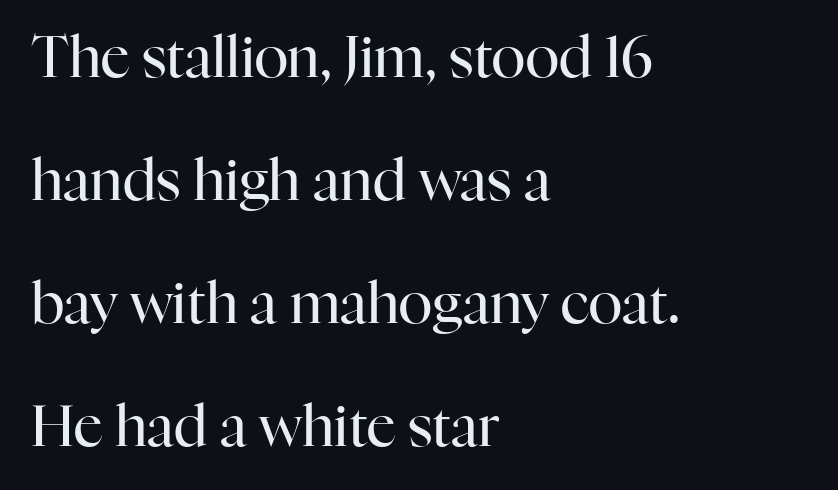
{"serif": "yes", "italic": "no", "bold": "no", "weight": "regular", "width": "normal", "stroke_contrast": "high", "x_height": "medium", "monospaced": "no", "underline": "no", "align": "left", "line_spacing": "loose", "line_spacing_ratio": 2.16, "letter_spacing": "normal", "letter_spacing_em": 0.0, "glyph_px": 57}
